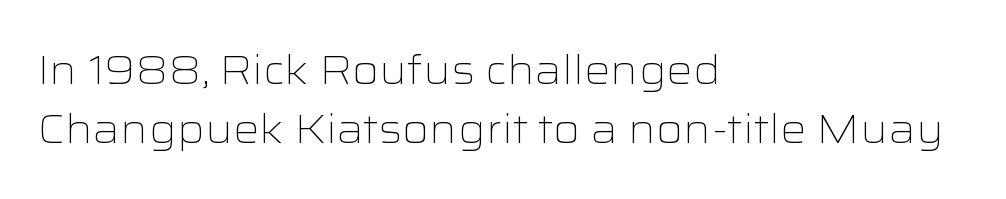
Q: Is the text bold? A: No.
Q: Is the text italic (slanted)? A: No, it is upright.
Q: Is the typeface a serif or a sans-serif typeface? A: Sans-serif.
Q: Is the text underlined? A: No.
Q: How is the paragraph aligned? A: Left-aligned.
Q: Is the spacing between letters normal or unusually wide? A: Normal.
Q: Is the spacing between lines tight, normal or loose? A: Normal.
Q: Width (condensed, normal, or wide)? A: Wide.
Q: Stroke contrast? A: Low.
Q: x-height? A: Medium.
Q: Monospaced? A: No.
